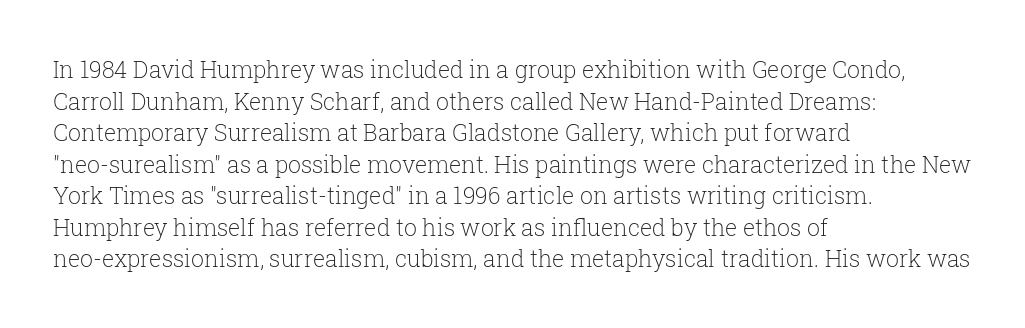
The strokes are not fattened; the text isn't bold. Beneath every word, the page is bare. Every row of glyphs begins at an identical x-position on the left. In terms of posture, this sample is upright.
